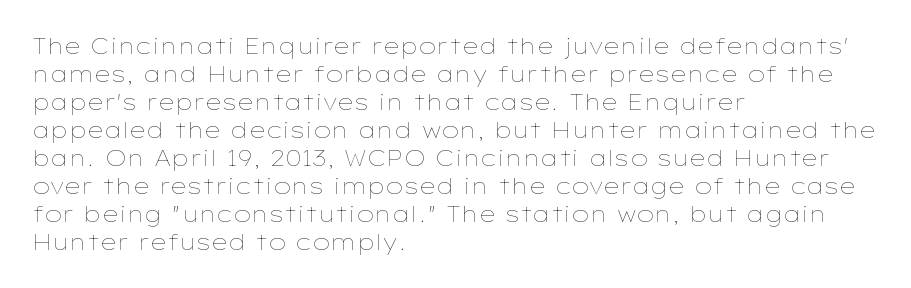
No extra ink here — the face is not bold. Students, observe: this is what conventionally led text looks like. Visually the block forms a straight wall on the left and a jagged coastline on the right. Clear beneath every line of the passage.
